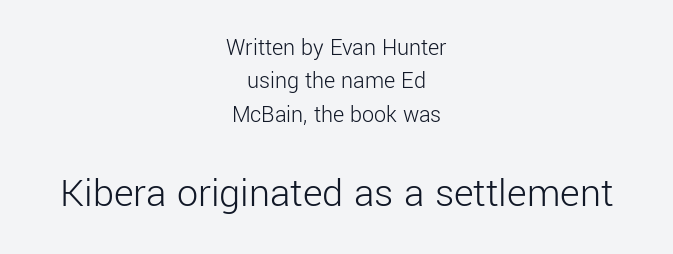
{"serif": "no", "italic": "no", "bold": "no", "weight": "light", "width": "normal", "stroke_contrast": "low", "x_height": "medium", "monospaced": "no", "underline": "no", "align": "center", "line_spacing": "normal", "line_spacing_ratio": 1.39, "letter_spacing": "normal", "letter_spacing_em": 0.0, "larger_block": "second", "size_ratio": 1.75, "glyph_px": 42}
